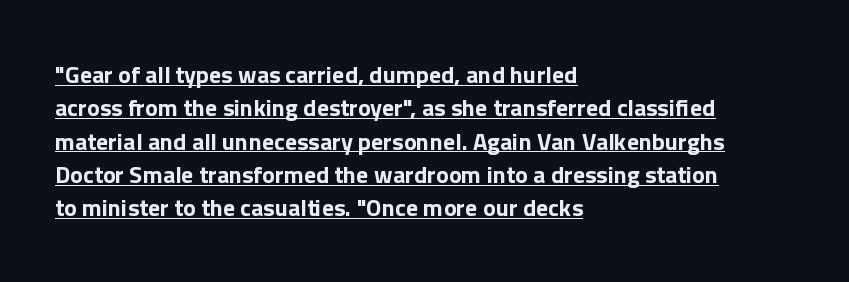
The image shows 24 px bold type, upright; set left-aligned, normal line spacing (1.39x), normal letter spacing, underlined.
